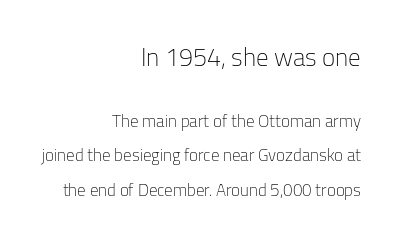
Q: Is the text bold? A: No.
Q: Is the text italic (slanted)? A: No, it is upright.
Q: Is the text underlined? A: No.
Q: How is the paragraph aligned? A: Right-aligned.
Q: Is the spacing between letters normal or unusually wide? A: Normal.
Q: Is the spacing between lines tight, normal or loose? A: Loose.
Q: Which block of text is set in a larger size, the first (top) or the second (bottom)? A: The first (top) one.
